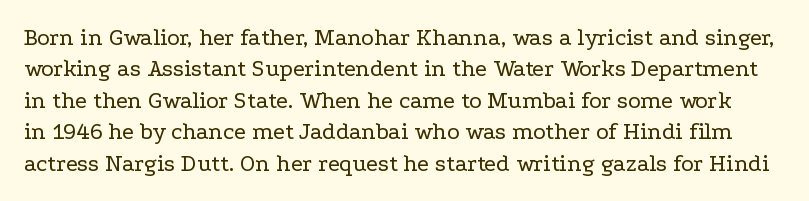
The image shows 24 px text type, upright; set normal line spacing (1.31x), normal letter spacing, not underlined.
